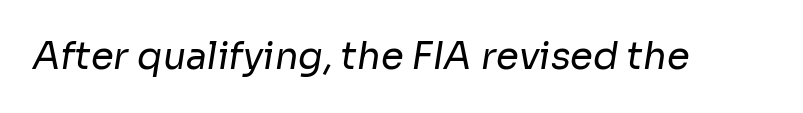
{"serif": "no", "bold": "no", "weight": "regular", "width": "normal", "stroke_contrast": "low", "x_height": "medium", "monospaced": "no", "underline": "no", "letter_spacing": "normal", "letter_spacing_em": 0.0, "glyph_px": 37}
